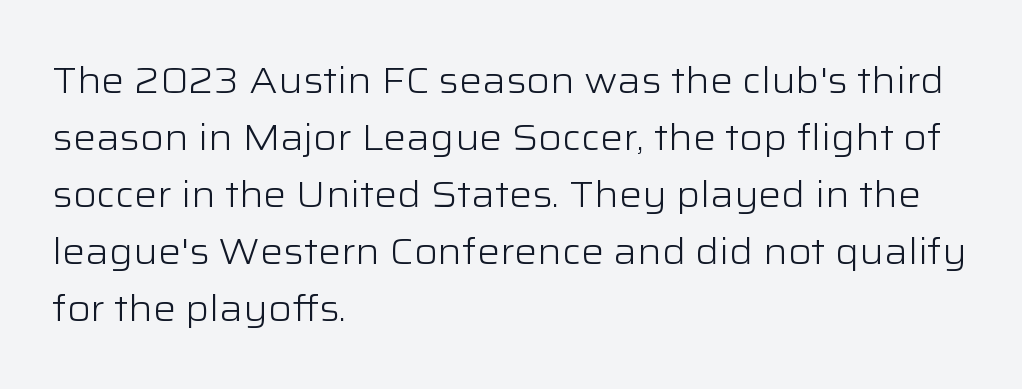
{"serif": "no", "italic": "no", "bold": "no", "weight": "light", "width": "wide", "stroke_contrast": "low", "x_height": "medium", "monospaced": "no", "underline": "no", "align": "left", "line_spacing": "normal", "line_spacing_ratio": 1.58, "letter_spacing": "normal", "letter_spacing_em": 0.0, "glyph_px": 36}
